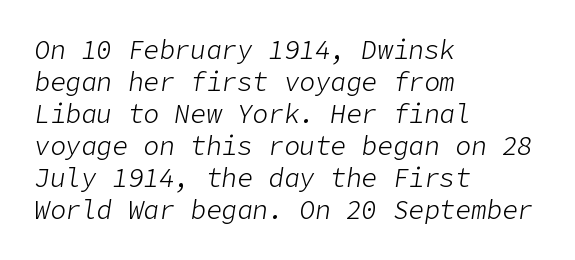
The image shows 26 px text type, italic (leaning right); set left-aligned, line spacing 1.23x, normal letter spacing, not underlined.
